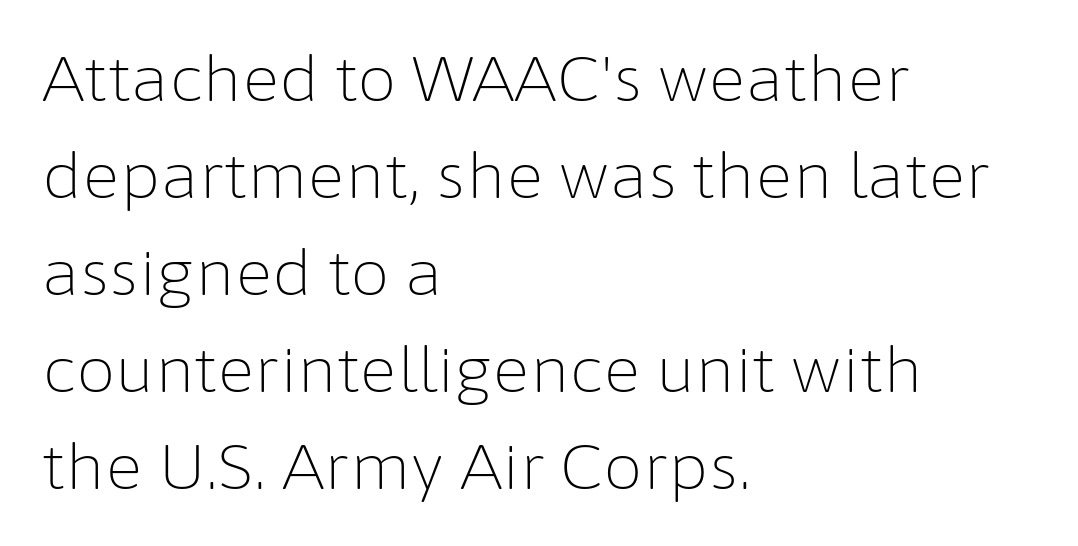
The image shows 63 px light sans-serif type, upright; set left-aligned, normal line spacing (1.54x), normal letter spacing, not underlined; low stroke contrast and a medium x-height.
